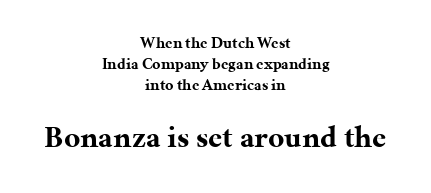
The glyphs have the mass of a bold cut. The later block is typeset at a bigger size than the earlier block. One-word summary of the alignment: center. Letter spacing: default.
